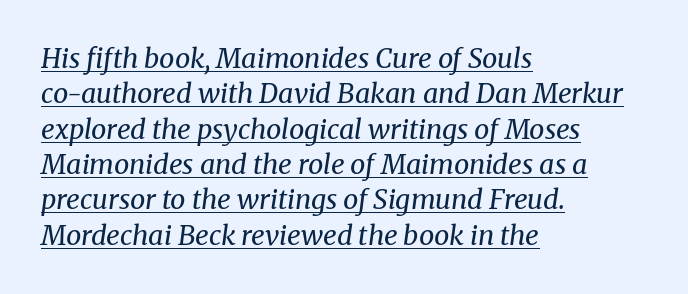
{"italic": "yes", "lean": "right", "slant_degrees": 8, "bold": "no", "underline": "yes", "align": "left", "line_spacing": "normal", "line_spacing_ratio": 1.31, "letter_spacing": "normal", "letter_spacing_em": 0.0, "glyph_px": 27}
